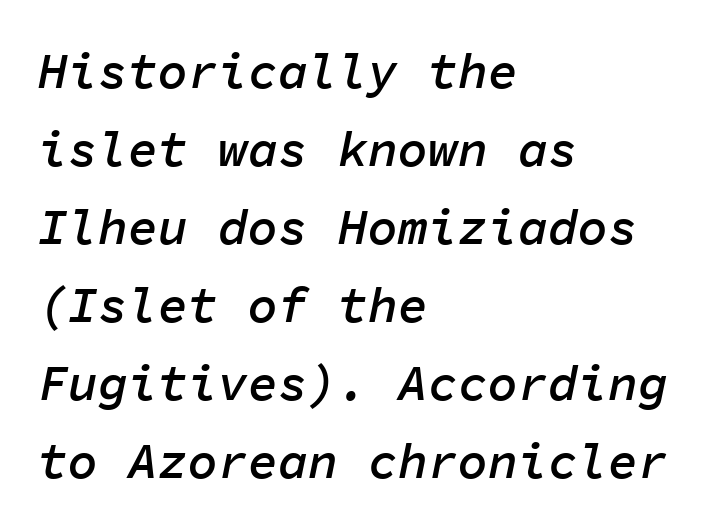
{"italic": "yes", "lean": "right", "slant_degrees": 11, "bold": "semi", "weight": "semibold", "width": "normal", "stroke_contrast": "low", "x_height": "medium", "monospaced": "yes", "underline": "no", "align": "left", "line_spacing": "normal", "line_spacing_ratio": 1.56, "letter_spacing": "normal", "letter_spacing_em": 0.0, "glyph_px": 50}
